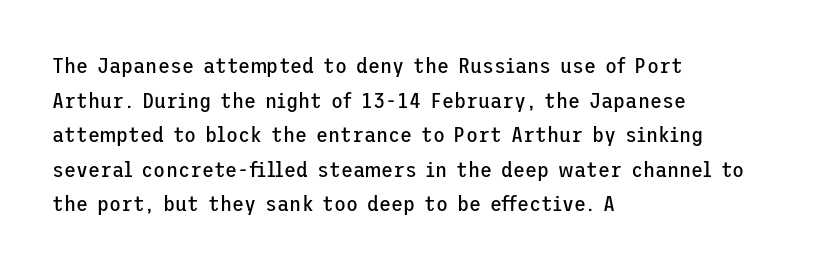
{"italic": "no", "bold": "no", "underline": "no", "align": "left", "line_spacing": "normal", "line_spacing_ratio": 1.57, "letter_spacing": "normal", "letter_spacing_em": 0.0, "glyph_px": 22}
